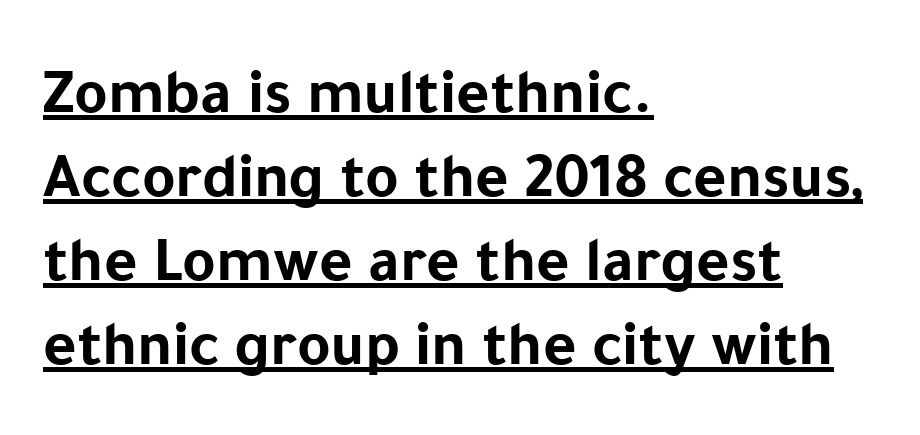
These words are printed bold, with thick strokes throughout. Notice how a bar underscores the lettering throughout. Is the letter spacing exaggerated? No — it looks like the ordinary default. If you measured baseline to baseline, you'd find a middling distance. Varying glyph widths throughout — classic text-font behaviour.
